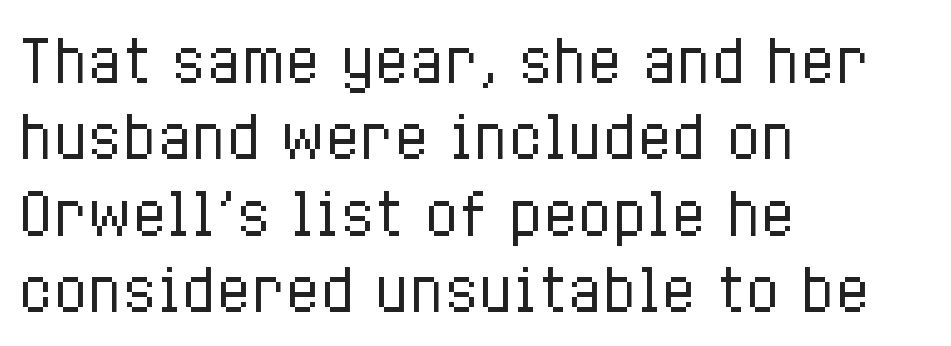
Q: Is the text bold? A: No.
Q: Is the text italic (slanted)? A: No, it is upright.
Q: Is the text underlined? A: No.
Q: How is the paragraph aligned? A: Left-aligned.
Q: Is the spacing between letters normal or unusually wide? A: Normal.
Q: Is the spacing between lines tight, normal or loose? A: Normal.
Q: Width (condensed, normal, or wide)? A: Condensed.
Q: Stroke contrast? A: Low.
Q: x-height? A: Medium.
Q: Monospaced? A: No.
